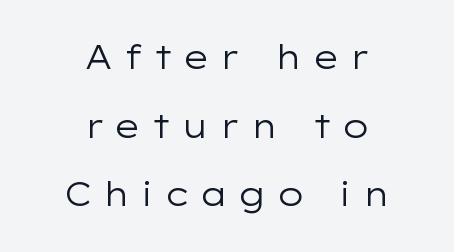
This rendering employs a face without finishing strokes, i.e., a sans-serif. This block would shrink considerably if given ordinary leading; it's expanded now. Someone cranked the tracking dial way up on this one. The foot of each line stays bare and open.
